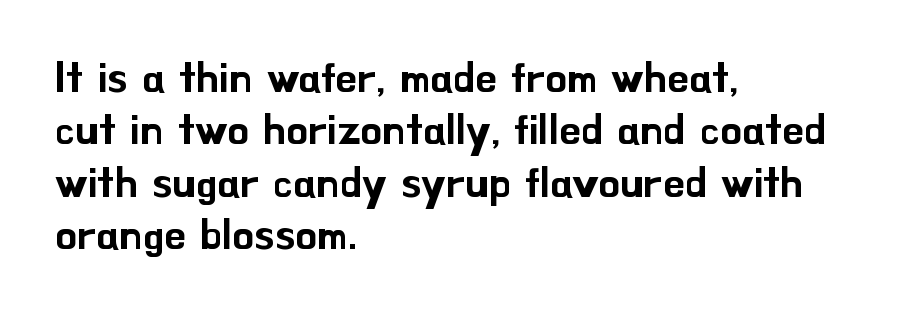
{"serif": "no", "italic": "no", "width": "normal", "stroke_contrast": "low", "x_height": "small", "monospaced": "no", "underline": "no", "align": "left", "line_spacing_ratio": 1.22, "letter_spacing": "normal", "letter_spacing_em": 0.0, "glyph_px": 43}
